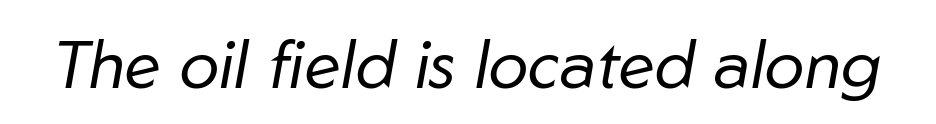
Each word holds together tightly as a unit, with standard inter-letter gaps. The string is rendered with underlining switched off. Observe the lean: these are italic letterforms. These lines are rendered in a variable-pitch font. No extra ink here — the face is not bold.
